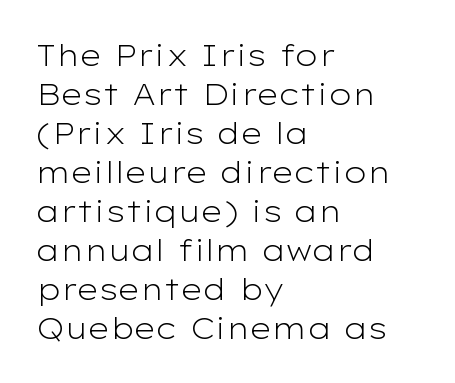
Q: Is the text bold? A: No.
Q: Is the text italic (slanted)? A: No, it is upright.
Q: Is the typeface a serif or a sans-serif typeface? A: Sans-serif.
Q: Is the text underlined? A: No.
Q: How is the paragraph aligned? A: Left-aligned.
Q: Is the spacing between letters normal or unusually wide? A: Normal.
Q: Is the spacing between lines tight, normal or loose? A: Normal.
Q: Width (condensed, normal, or wide)? A: Wide.
Q: Stroke contrast? A: Low.
Q: x-height? A: Medium.
Q: Monospaced? A: No.
